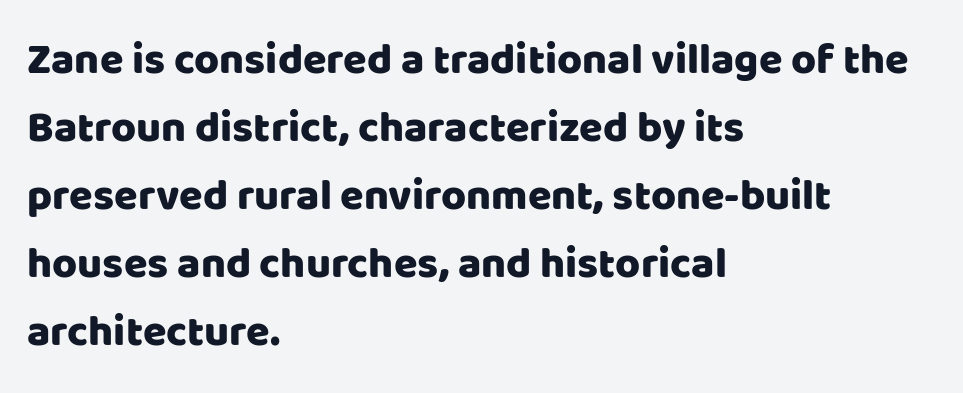
The designer went with a sans here, leaving each stem footless. Here the designer chose a conventional face with non-uniform glyph widths. Successive baselines arrive at the customary interval. Decoration check: the copy has no underline.
